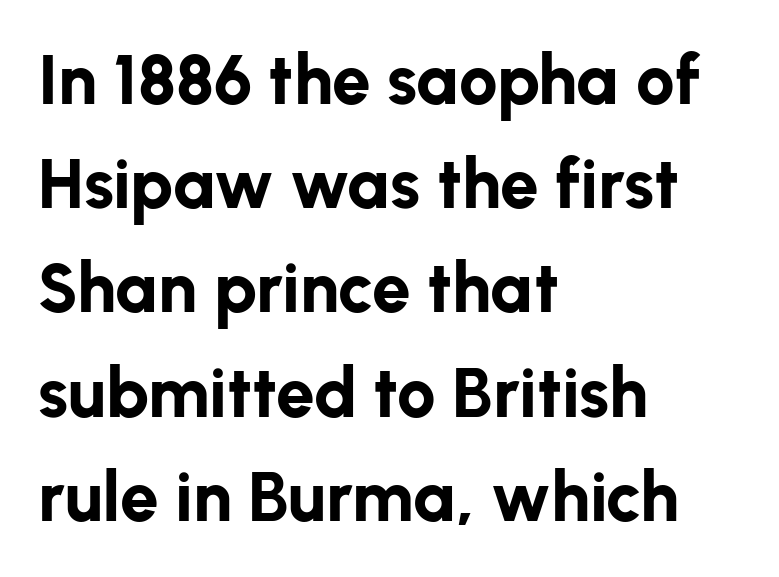
Q: Is the text bold? A: Yes.
Q: Is the text italic (slanted)? A: No, it is upright.
Q: Is the typeface a serif or a sans-serif typeface? A: Sans-serif.
Q: Is the text underlined? A: No.
Q: How is the paragraph aligned? A: Left-aligned.
Q: Is the spacing between letters normal or unusually wide? A: Normal.
Q: Is the spacing between lines tight, normal or loose? A: Normal.
Q: Width (condensed, normal, or wide)? A: Normal.
Q: Stroke contrast? A: Low.
Q: x-height? A: Medium.
Q: Monospaced? A: No.
